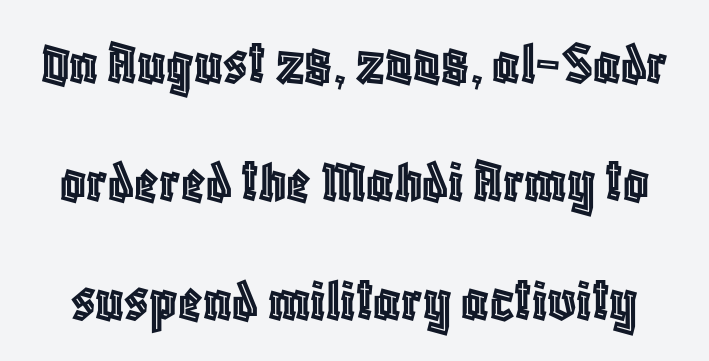
In terms of letterspacing, this is plain default setting. Lines of text with bare space underneath. Do the letters lean? They stand straight. You could not count columns in this text — the font is proportionally spaced.
